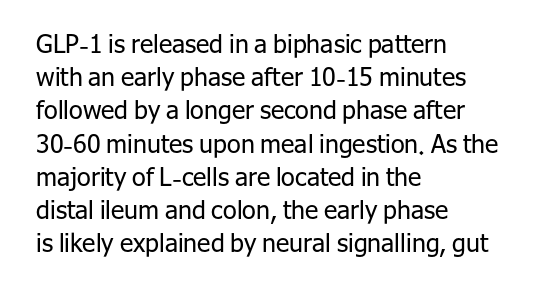
{"italic": "no", "bold": "no", "underline": "no", "align": "left", "line_spacing": "normal", "line_spacing_ratio": 1.33, "letter_spacing": "normal", "letter_spacing_em": 0.0, "glyph_px": 25}
